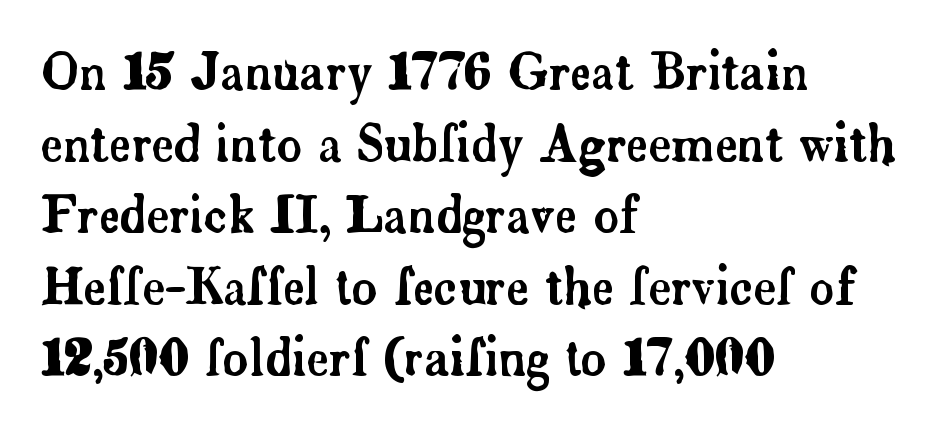
{"serif": "yes", "italic": "no", "width": "normal", "stroke_contrast": "low", "x_height": "small", "monospaced": "no", "underline": "no", "align": "left", "line_spacing": "normal", "line_spacing_ratio": 1.46, "letter_spacing": "normal", "letter_spacing_em": 0.0, "glyph_px": 49}
